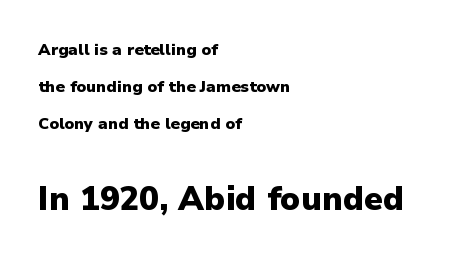
The image shows 33 px heavy sans-serif type, upright; set left-aligned, loose line spacing (2.32x), normal letter spacing, not underlined; the second (bottom) block is 2.06x larger; low stroke contrast and a medium x-height.
